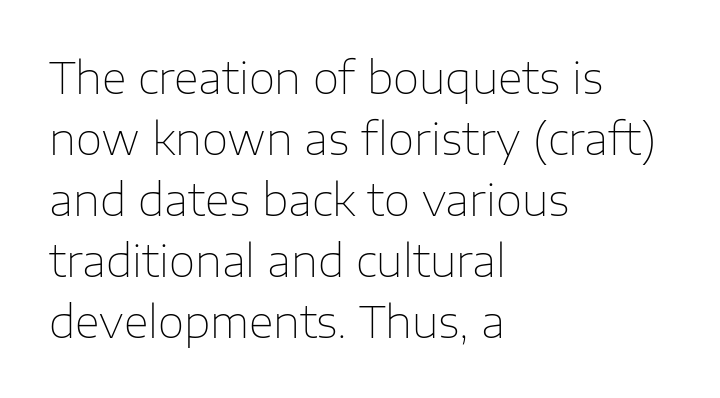
Q: Is the text bold? A: No.
Q: Is the text italic (slanted)? A: No, it is upright.
Q: Is the typeface a serif or a sans-serif typeface? A: Sans-serif.
Q: Is the text underlined? A: No.
Q: How is the paragraph aligned? A: Left-aligned.
Q: Is the spacing between letters normal or unusually wide? A: Normal.
Q: Is the spacing between lines tight, normal or loose? A: Normal.
Q: Width (condensed, normal, or wide)? A: Normal.
Q: Stroke contrast? A: Low.
Q: x-height? A: Medium.
Q: Monospaced? A: No.
